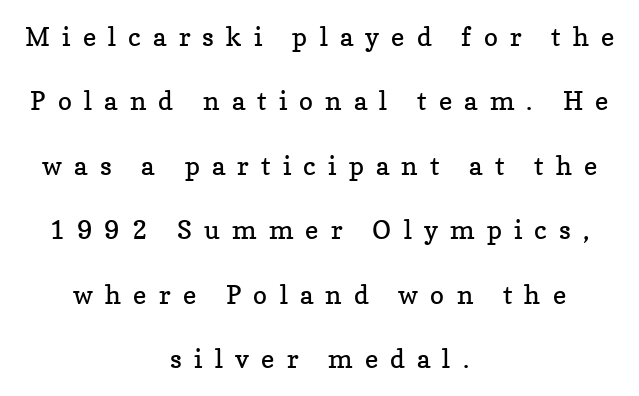
Q: Is the text bold? A: No.
Q: Is the text italic (slanted)? A: No, it is upright.
Q: Is the text underlined? A: No.
Q: How is the paragraph aligned? A: Centered.
Q: Is the spacing between letters normal or unusually wide? A: Unusually wide.
Q: Is the spacing between lines tight, normal or loose? A: Loose.
